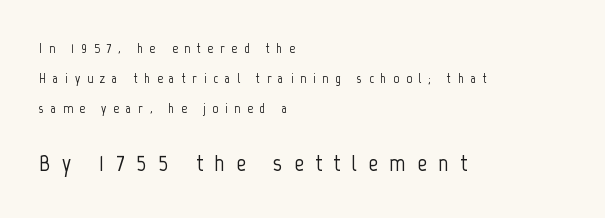
The second block has been scaled up relative to the first. Compared with typical body copy, the letter spacing here is much looser. Unmarked baselines from the first word to the last. The designer dialed line spacing up above the default.
